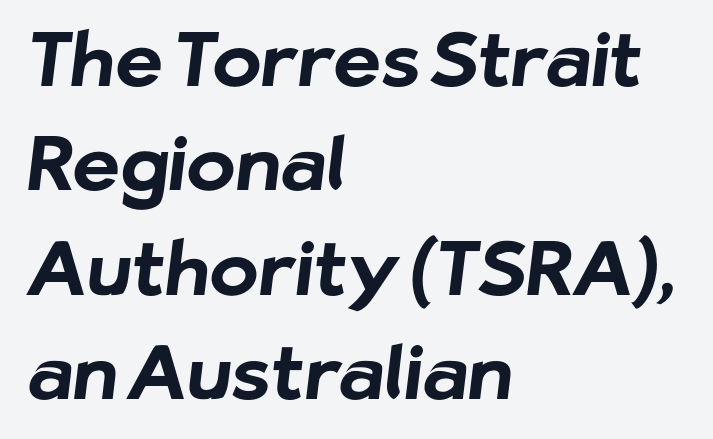
{"serif": "no", "bold": "yes", "weight": "bold", "width": "normal", "stroke_contrast": "low", "x_height": "medium", "monospaced": "no", "underline": "no", "align": "left", "line_spacing": "normal", "line_spacing_ratio": 1.41, "letter_spacing": "normal", "letter_spacing_em": 0.0, "glyph_px": 74}
